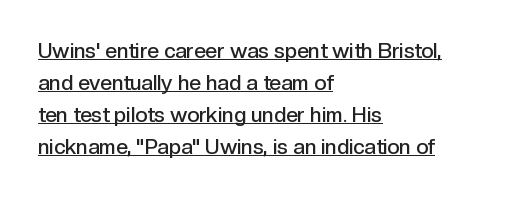
Decoration check: the copy is underlined. This sample uses an upright cut, with every glyph sitting square on the baseline. You could call the tracking neutral — neither tight nor loose. This is moderately heavy type, rendered in semibold.
